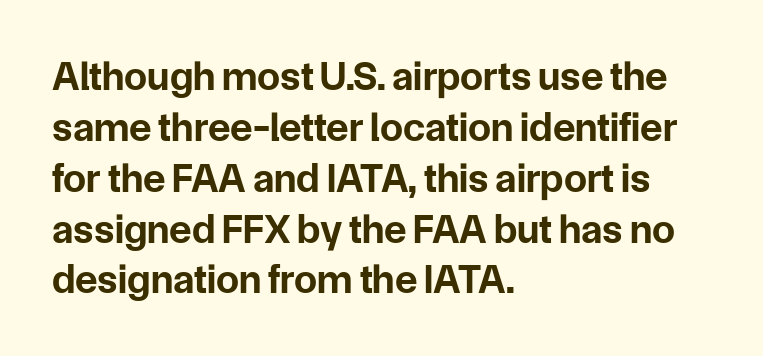
{"serif": "no", "italic": "no", "bold": "yes", "weight": "bold", "width": "normal", "stroke_contrast": "low", "x_height": "medium", "monospaced": "no", "underline": "no", "align": "left", "line_spacing_ratio": 1.24, "letter_spacing": "normal", "letter_spacing_em": 0.0, "glyph_px": 41}
